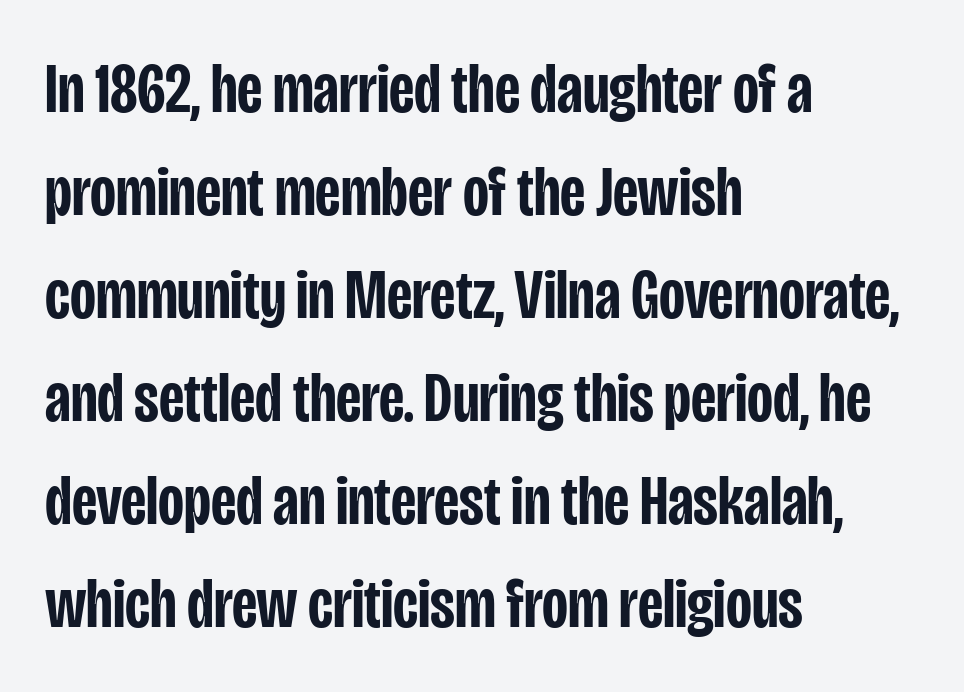
{"serif": "no", "italic": "no", "bold": "semi", "weight": "semibold", "width": "condensed", "stroke_contrast": "low", "x_height": "large", "monospaced": "no", "underline": "no", "align": "left", "line_spacing": "normal", "line_spacing_ratio": 1.45, "letter_spacing": "normal", "letter_spacing_em": 0.0, "glyph_px": 71}
